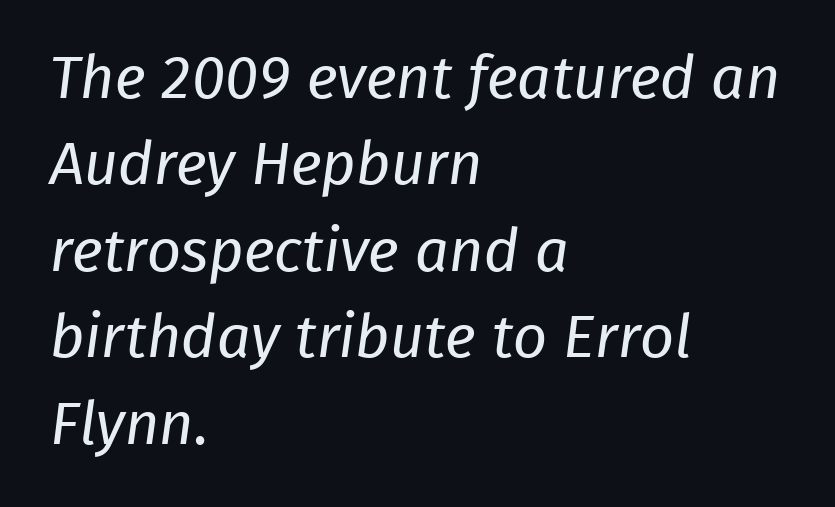
The image shows 60 px regular-weight sans-serif type; set left-aligned, normal line spacing (1.44x), normal letter spacing, not underlined; low stroke contrast and a medium x-height.
